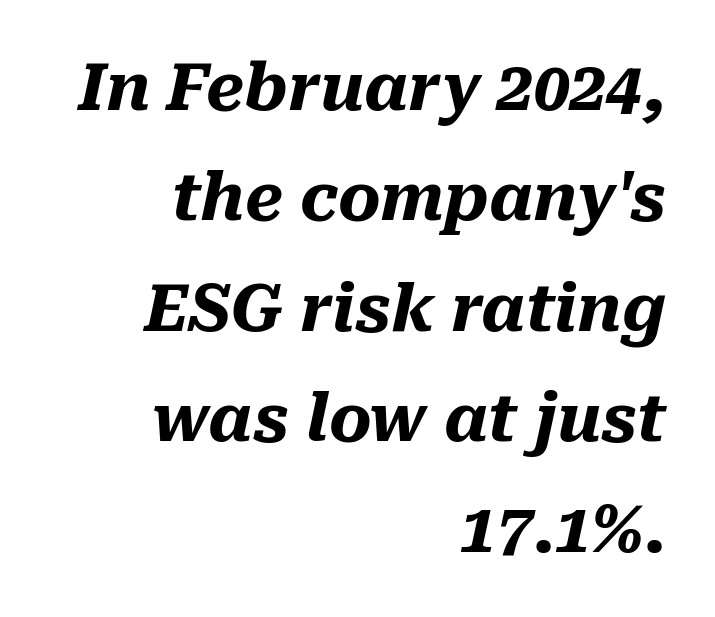
{"italic": "yes", "lean": "right", "slant_degrees": 10, "bold": "yes", "weight": "heavy", "width": "normal", "stroke_contrast": "medium", "x_height": "medium", "monospaced": "no", "underline": "no", "align": "right", "line_spacing": "normal", "line_spacing_ratio": 1.7, "letter_spacing": "normal", "letter_spacing_em": 0.0, "glyph_px": 65}
